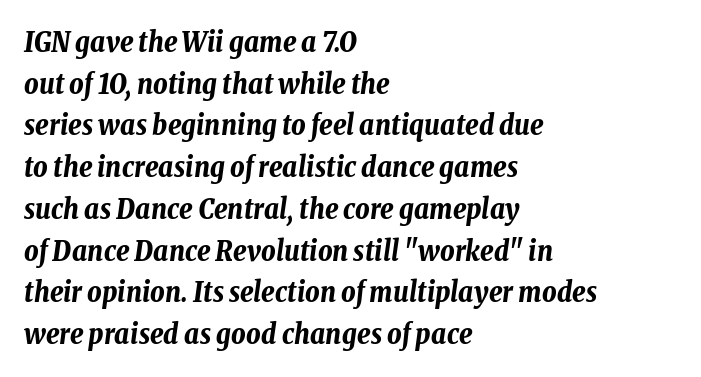
Q: Is the text bold? A: Yes.
Q: Is the text italic (slanted)? A: Yes, it leans right by about 8 degrees.
Q: Is the text underlined? A: No.
Q: How is the paragraph aligned? A: Left-aligned.
Q: Is the spacing between letters normal or unusually wide? A: Normal.
Q: Is the spacing between lines tight, normal or loose? A: Normal.
Q: Width (condensed, normal, or wide)? A: Condensed.
Q: Stroke contrast? A: Low.
Q: x-height? A: Medium.
Q: Monospaced? A: No.
